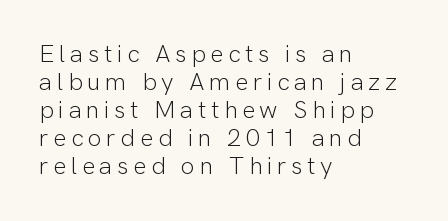
The font is comparable to plain body text, perhaps lighter. Is there any slant? The stems are plumb. This sample is left-justified, so line endings fall wherever the words run out. In terms of leading, this rendering errs on the cramped side. Anything drawn beneath the words? Only blank space.
